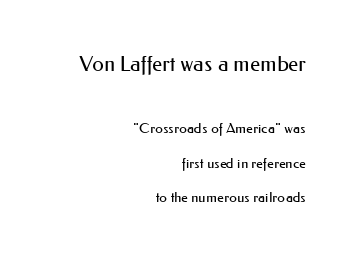
{"italic": "no", "bold": "no", "underline": "no", "align": "right", "line_spacing": "loose", "line_spacing_ratio": 2.48, "letter_spacing": "normal", "letter_spacing_em": 0.0, "larger_block": "first", "size_ratio": 1.5, "glyph_px": 21}
